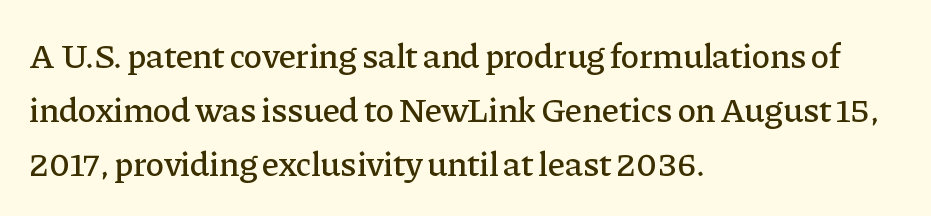
{"serif": "yes", "italic": "no", "width": "normal", "stroke_contrast": "low", "x_height": "medium", "monospaced": "no", "underline": "no", "align": "left", "line_spacing": "normal", "line_spacing_ratio": 1.54, "letter_spacing": "normal", "letter_spacing_em": 0.0, "glyph_px": 35}
